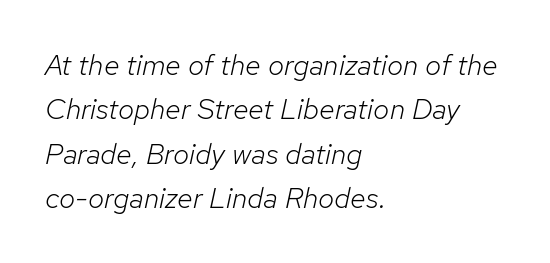
{"italic": "yes", "lean": "right", "slant_degrees": 12, "bold": "no", "weight": "light", "width": "normal", "stroke_contrast": "low", "x_height": "medium", "monospaced": "no", "underline": "no", "align": "left", "line_spacing": "normal", "line_spacing_ratio": 1.53, "letter_spacing": "normal", "letter_spacing_em": 0.0, "glyph_px": 29}
